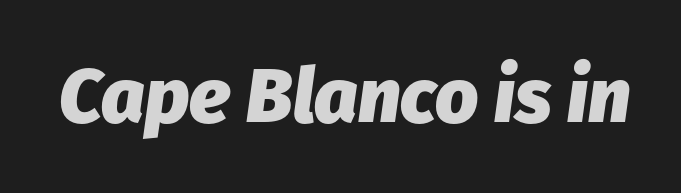
The gap between lines stays unmarked. Looks like regular typesetting: each glyph gets only the width it needs. Does the weight exceed regular? Yes, all the way to bold. You can tell it's italic because the verticals aren't actually vertical. Tracking value appears to be zero — textbook default spacing.
